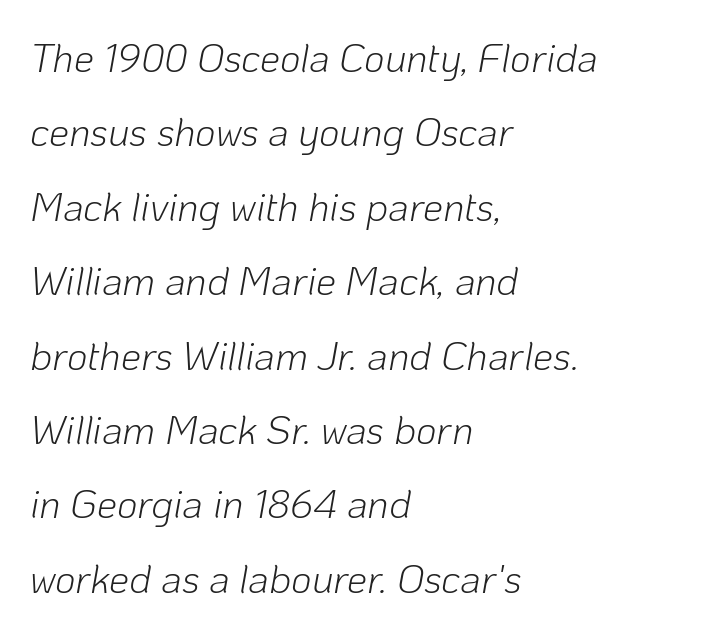
{"italic": "yes", "lean": "right", "slant_degrees": 10, "bold": "no", "weight": "light", "width": "normal", "stroke_contrast": "low", "x_height": "medium", "monospaced": "no", "underline": "no", "align": "left", "line_spacing_ratio": 1.86, "letter_spacing": "normal", "letter_spacing_em": 0.0, "glyph_px": 40}
